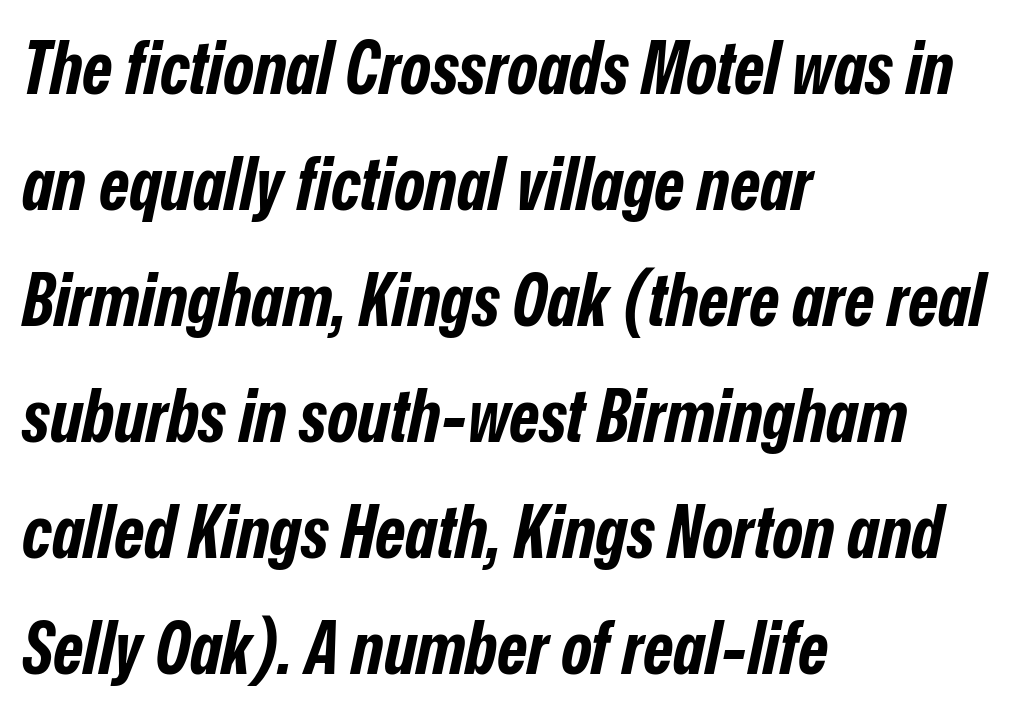
Stroke thickness is high; the sample reads as a true bold. You could not count columns in this text — the font is proportionally spaced. The specimen reads as italic at a glance. The ragged edge is on the right, which tells us the setting is flush left.
